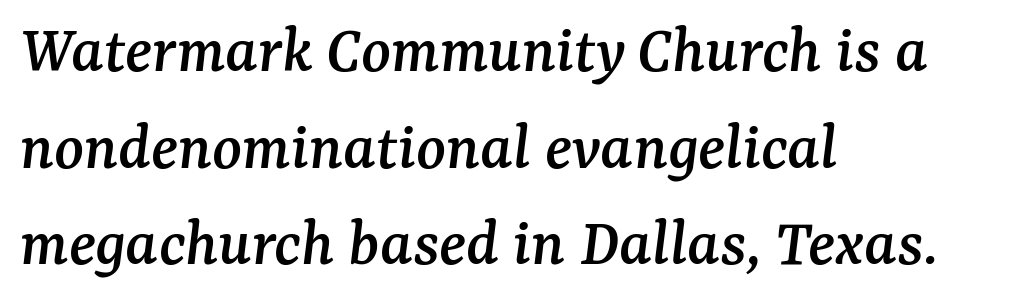
The passage shown is typed in a proportional face where columns would drift. Nobody drew a line under any word here. Stroke terminals: seriffed. Looking at the ascenders, they clearly lean. Students, observe: this is what conventionally led text looks like. Line starts are locked; line ends wander.
